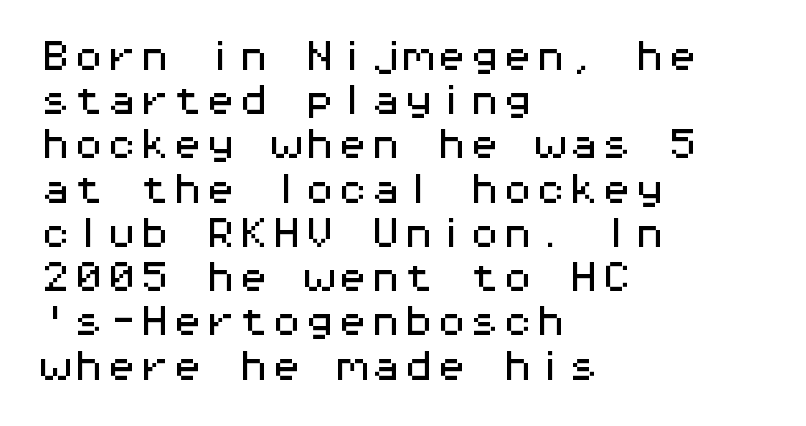
{"serif": "no", "italic": "no", "width": "wide", "stroke_contrast": "medium", "x_height": "medium", "monospaced": "yes", "underline": "no", "align": "left", "line_spacing": "normal", "line_spacing_ratio": 1.34, "letter_spacing": "normal", "letter_spacing_em": 0.0, "glyph_px": 33}
